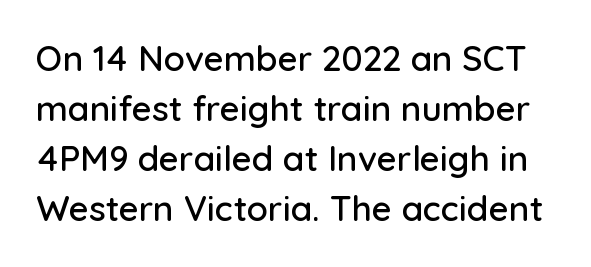
{"serif": "no", "italic": "no", "width": "normal", "stroke_contrast": "low", "x_height": "medium", "monospaced": "no", "underline": "no", "line_spacing": "normal", "line_spacing_ratio": 1.43, "letter_spacing": "normal", "letter_spacing_em": 0.0, "glyph_px": 35}
